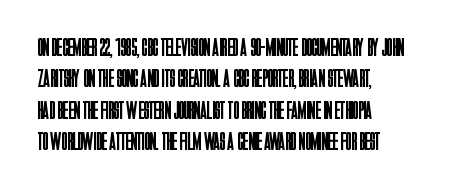
No letter is thick-stroked: the sample isn't bold. This is roman type, the default non-slanted kind. One glance says typical: line gaps are just what's usual. Plain, unruled lines of type. This sample is left-justified, so line endings fall wherever the words run out.
